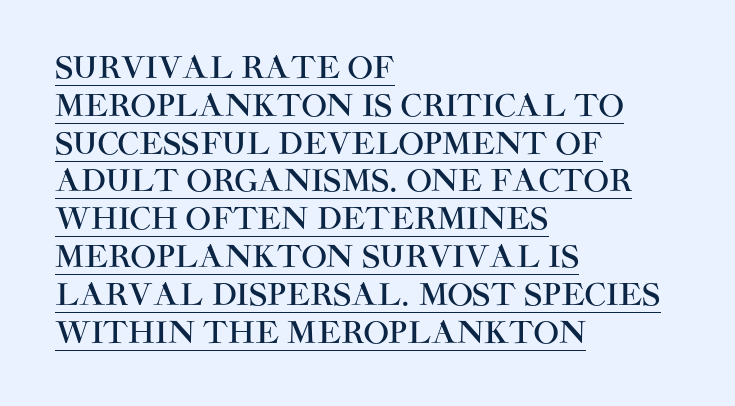
Q: Is the text italic (slanted)? A: No, it is upright.
Q: Is the typeface a serif or a sans-serif typeface? A: Sans-serif.
Q: Is the text underlined? A: Yes.
Q: How is the paragraph aligned? A: Left-aligned.
Q: Is the spacing between letters normal or unusually wide? A: Normal.
Q: Is the spacing between lines tight, normal or loose? A: Normal.
Q: Width (condensed, normal, or wide)? A: Normal.
Q: Stroke contrast? A: High.
Q: x-height? A: Large.
Q: Monospaced? A: No.
